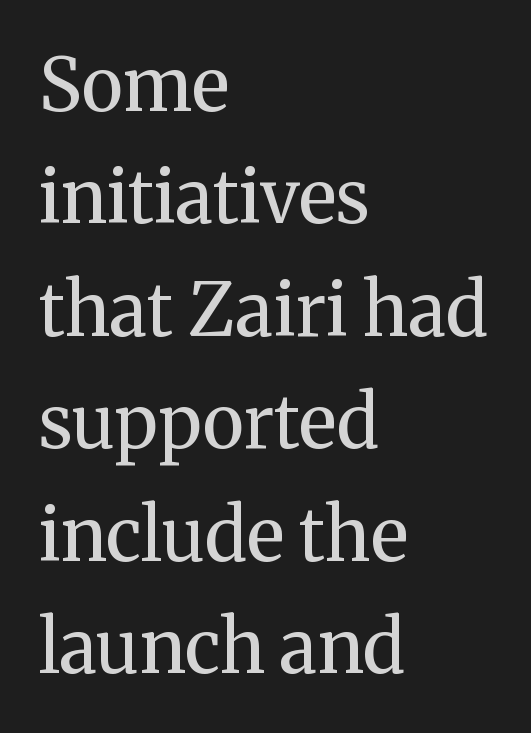
Think standard paragraph weight, or any step lighter than that. The horizontal fit of the characters is conventional and even. A typesetter would label this face a serif. Character widths vary here, with narrow letters taking less room than wide ones.
